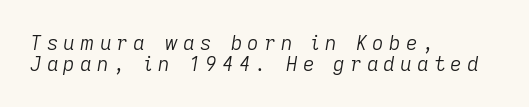
{"italic": "yes", "lean": "right", "slant_degrees": 9, "bold": "no", "underline": "no", "align": "left", "line_spacing": "tight", "line_spacing_ratio": 1.05, "letter_spacing": "wide", "letter_spacing_em": 0.26, "glyph_px": 20}
